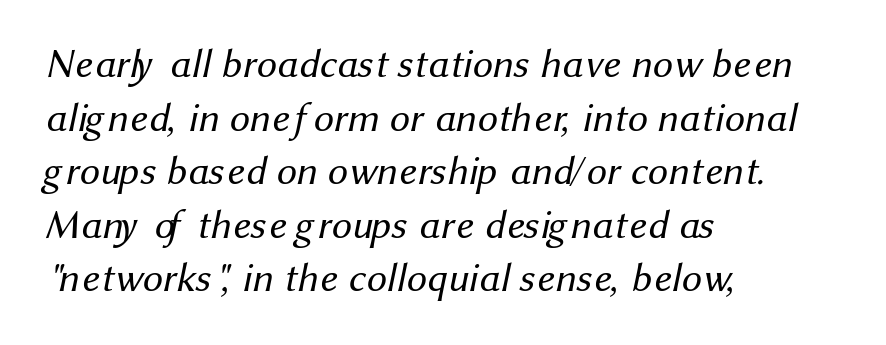
Q: Is the text bold? A: No.
Q: Is the typeface a serif or a sans-serif typeface? A: Sans-serif.
Q: Is the text underlined? A: No.
Q: How is the paragraph aligned? A: Left-aligned.
Q: Is the spacing between letters normal or unusually wide? A: Normal.
Q: Is the spacing between lines tight, normal or loose? A: Normal.
Q: Width (condensed, normal, or wide)? A: Normal.
Q: Stroke contrast? A: Medium.
Q: x-height? A: Medium.
Q: Monospaced? A: No.
